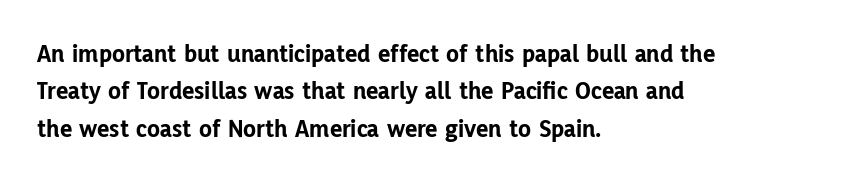
When letters stand straight like this, we call the style roman or upright. A clean baseline with only descenders dipping below it. Horizontally, the lines are justified to the leading edge only. Is there much room between lines? A standard amount, neither cramped nor airy.
